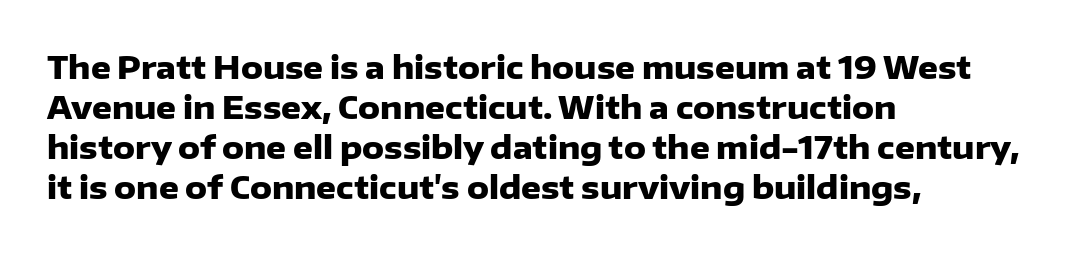
{"serif": "no", "italic": "no", "bold": "yes", "weight": "heavy", "width": "normal", "stroke_contrast": "low", "x_height": "medium", "monospaced": "no", "underline": "no", "align": "left", "line_spacing": "normal", "line_spacing_ratio": 1.29, "letter_spacing": "normal", "letter_spacing_em": 0.0, "glyph_px": 31}
